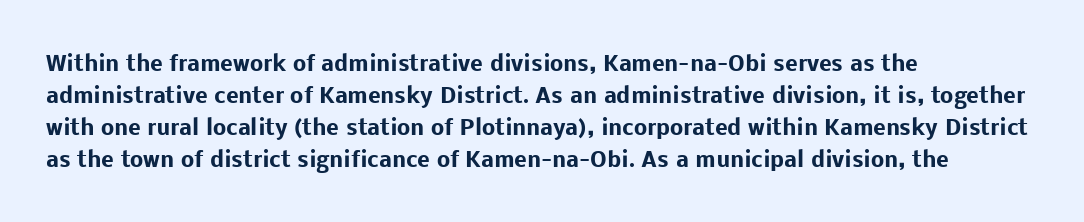
Tracking value appears to be zero — textbook default spacing. Is the type bold? Yes — the strokes are clearly thick and heavy. The block of text has a typical density, with ordinary space between rows. The rag falls on the right side of this text block. Words float on clear page, feet unadorned.
